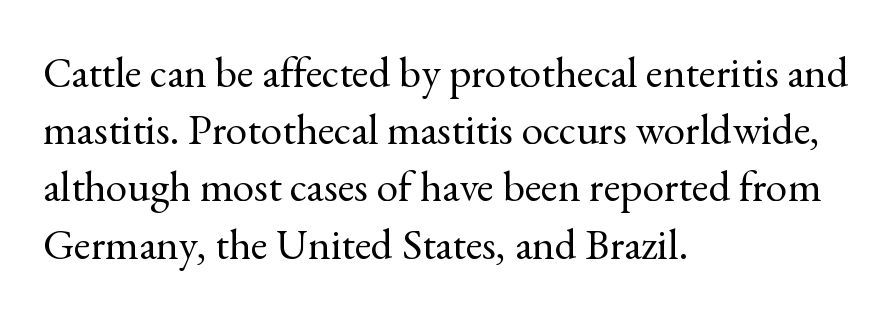
Short note: letters normally spaced. Underlining? Definitely not there. Is this a fixed-width face? No — the glyphs have proportional, varying widths. Where is the straight margin? On the left. Is the stroke heavy? The answer is a plain regular-or-lighter.
